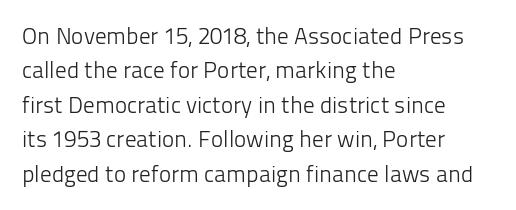
Q: Is the text bold? A: No.
Q: Is the text italic (slanted)? A: No, it is upright.
Q: Is the text underlined? A: No.
Q: How is the paragraph aligned? A: Left-aligned.
Q: Is the spacing between letters normal or unusually wide? A: Normal.
Q: Is the spacing between lines tight, normal or loose? A: Normal.
